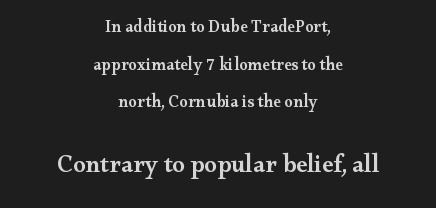
{"italic": "no", "bold": "semi", "underline": "no", "align": "center", "line_spacing": "loose", "line_spacing_ratio": 2.21, "letter_spacing": "normal", "letter_spacing_em": 0.0, "larger_block": "second", "size_ratio": 1.47, "glyph_px": 25}
